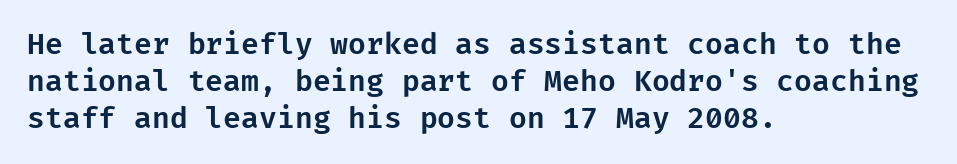
Q: Is the text italic (slanted)? A: No, it is upright.
Q: Is the typeface a serif or a sans-serif typeface? A: Sans-serif.
Q: Is the text underlined? A: No.
Q: How is the paragraph aligned? A: Left-aligned.
Q: Is the spacing between letters normal or unusually wide? A: Normal.
Q: Is the spacing between lines tight, normal or loose? A: Normal.
Q: Width (condensed, normal, or wide)? A: Normal.
Q: Stroke contrast? A: Low.
Q: x-height? A: Medium.
